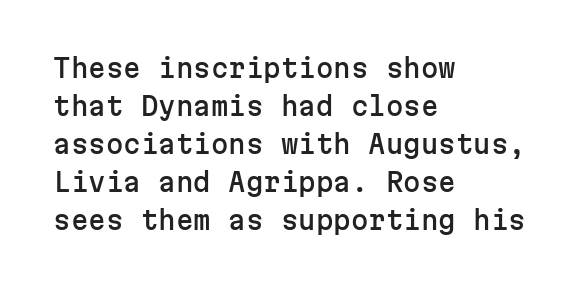
{"italic": "no", "underline": "no", "align": "left", "line_spacing": "normal", "line_spacing_ratio": 1.52, "letter_spacing": "normal", "letter_spacing_em": 0.0, "glyph_px": 25}
